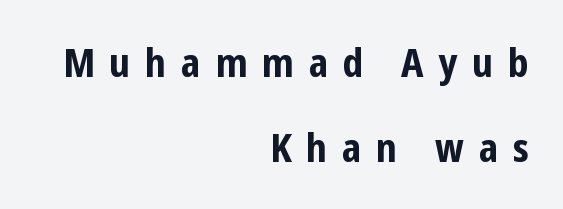
The image shows 40 px bold, condensed sans-serif type, upright; set right-aligned, loose line spacing (2.13x), unusually wide letter spacing (+0.37 em), not underlined; low stroke contrast and a medium x-height.
